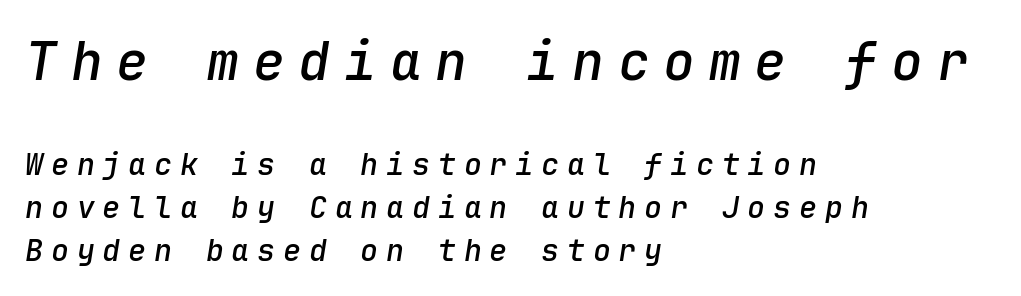
{"italic": "yes", "lean": "right", "slant_degrees": 9, "bold": "semi", "weight": "semibold", "width": "normal", "stroke_contrast": "low", "x_height": "medium", "monospaced": "yes", "underline": "no", "align": "left", "line_spacing": "normal", "line_spacing_ratio": 1.44, "letter_spacing": "wide", "letter_spacing_em": 0.26, "larger_block": "first", "size_ratio": 1.77, "glyph_px": 53}
